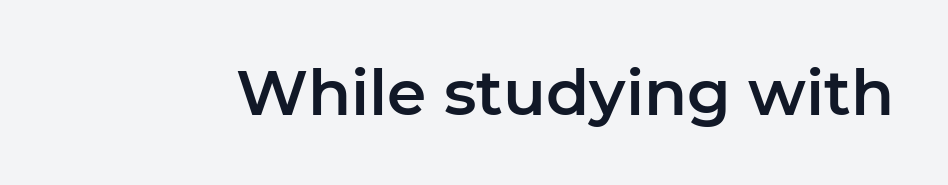
The image shows 63 px sans-serif type, upright; set normal letter spacing, not underlined; low stroke contrast and a medium x-height.
